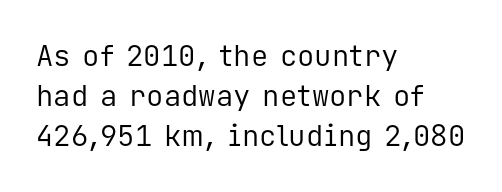
The image shows 29 px regular-weight sans-serif type, upright, monospaced; set left-aligned, normal line spacing (1.38x), normal letter spacing, not underlined; low stroke contrast and a medium x-height.
